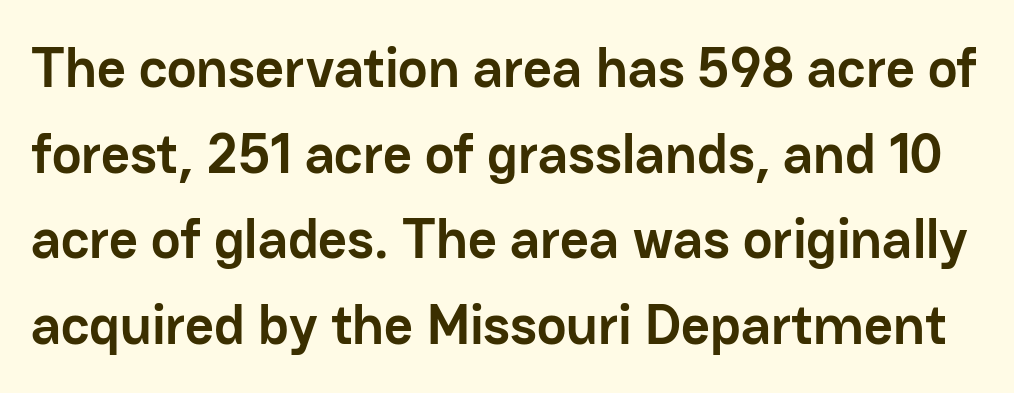
{"serif": "no", "italic": "no", "bold": "yes", "weight": "semibold", "width": "normal", "stroke_contrast": "low", "x_height": "medium", "monospaced": "no", "underline": "no", "line_spacing": "normal", "line_spacing_ratio": 1.53, "letter_spacing": "normal", "letter_spacing_em": 0.0, "glyph_px": 56}
